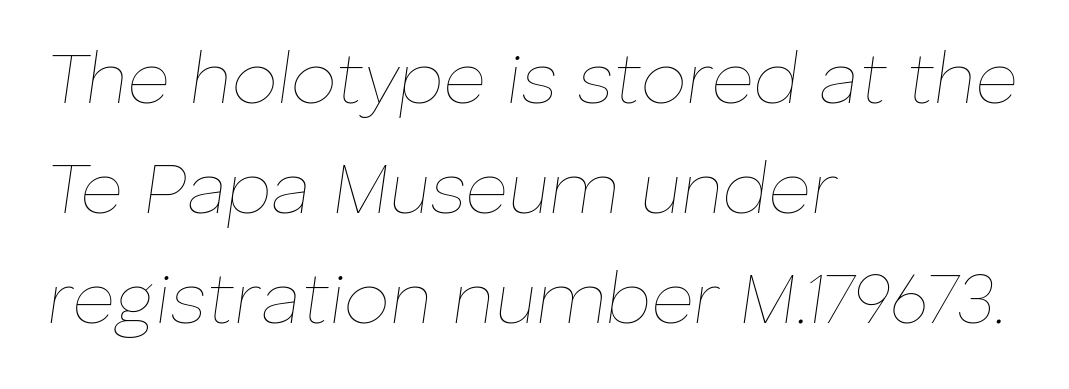
Q: Is the text bold? A: No.
Q: Is the text italic (slanted)? A: Yes, it leans right by about 8 degrees.
Q: Is the text underlined? A: No.
Q: How is the paragraph aligned? A: Left-aligned.
Q: Is the spacing between letters normal or unusually wide? A: Normal.
Q: Is the spacing between lines tight, normal or loose? A: Normal.
Q: Width (condensed, normal, or wide)? A: Normal.
Q: Stroke contrast? A: Low.
Q: x-height? A: Medium.
Q: Monospaced? A: No.
